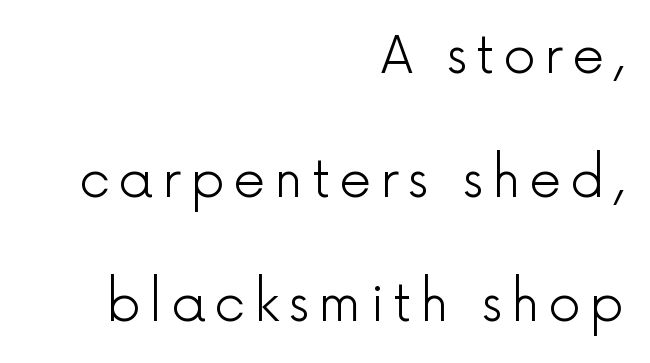
The image shows 51 px light sans-serif type, upright; set right-aligned, loose line spacing (2.43x), not underlined; a medium x-height.
